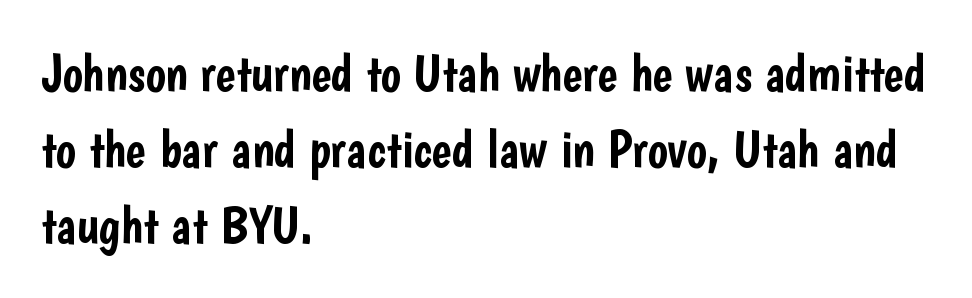
Q: Is the text italic (slanted)? A: No, it is upright.
Q: Is the typeface a serif or a sans-serif typeface? A: Sans-serif.
Q: Is the text underlined? A: No.
Q: How is the paragraph aligned? A: Left-aligned.
Q: Is the spacing between letters normal or unusually wide? A: Normal.
Q: Is the spacing between lines tight, normal or loose? A: Normal.
Q: Width (condensed, normal, or wide)? A: Condensed.
Q: Stroke contrast? A: Low.
Q: x-height? A: Medium.
Q: Monospaced? A: No.
